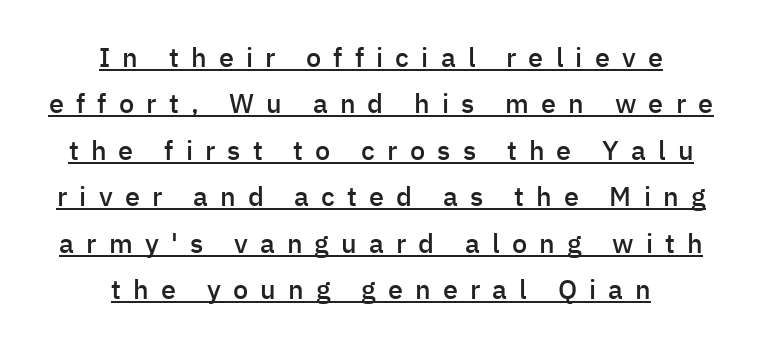
The image shows 27 px text type, upright; set centered, line spacing 1.72x, unusually wide letter spacing (+0.45 em), underlined.
